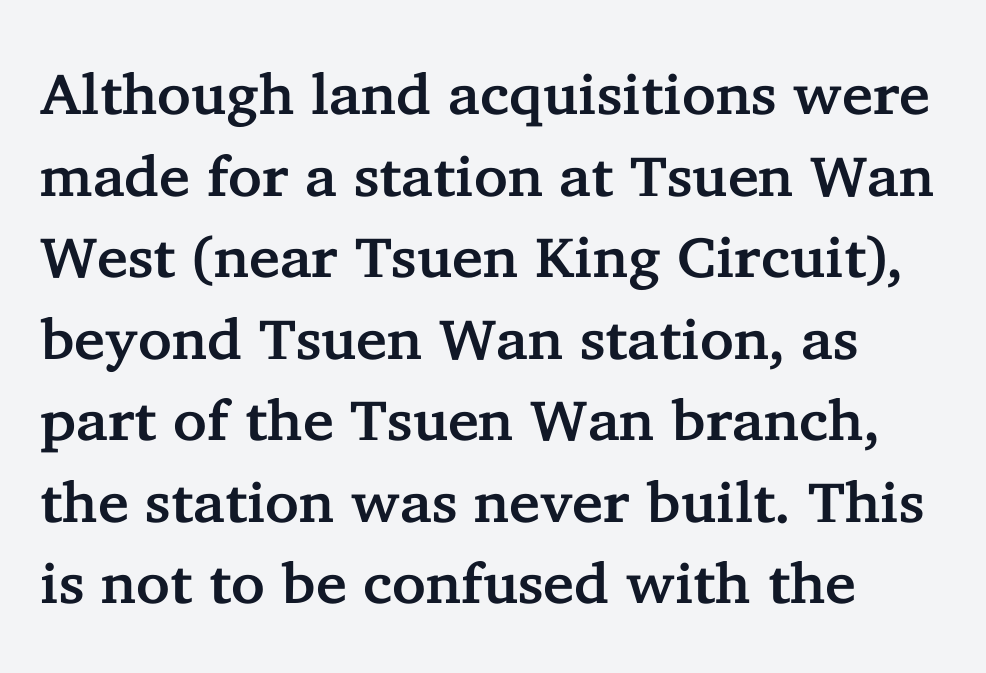
The image shows 57 px serif type, upright; set normal line spacing (1.43x), normal letter spacing, not underlined; low stroke contrast and a medium x-height.
